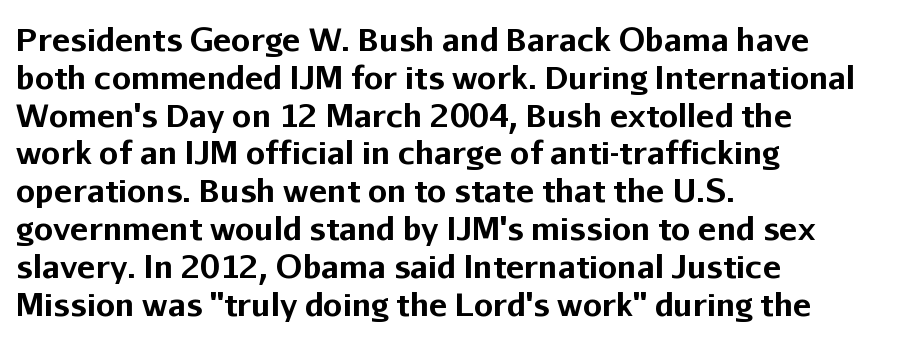
The passage shown has conventional tracking throughout. Note: no serifs on the glyphs. Every row of glyphs begins at an identical x-position on the left. Each row of text sits above clean, open space.
